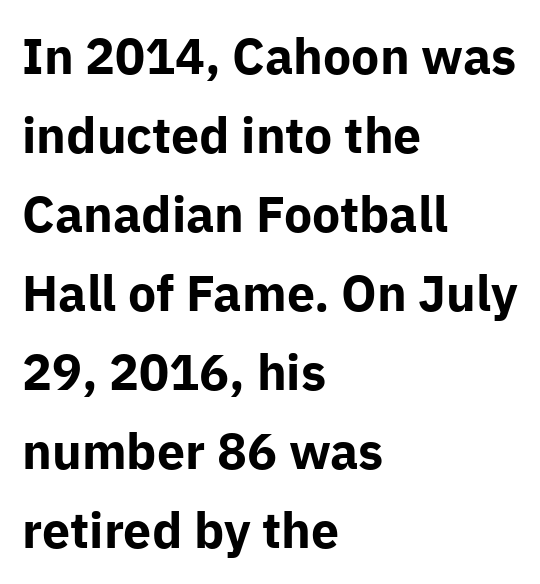
The image shows 50 px bold sans-serif type, upright; set left-aligned, normal line spacing (1.58x), normal letter spacing, not underlined; low stroke contrast and a medium x-height.
